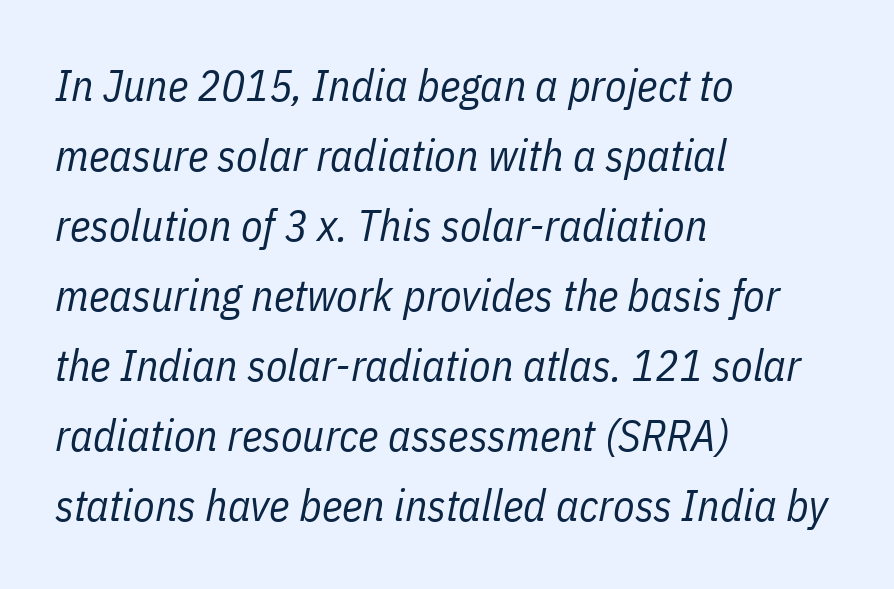
{"italic": "yes", "lean": "right", "slant_degrees": 11, "bold": "no", "weight": "regular", "width": "condensed", "stroke_contrast": "low", "x_height": "medium", "monospaced": "no", "underline": "no", "align": "left", "line_spacing": "normal", "line_spacing_ratio": 1.59, "letter_spacing": "normal", "letter_spacing_em": 0.0, "glyph_px": 44}
